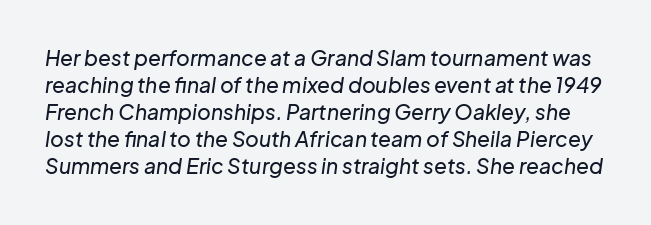
Tracking value appears to be zero — textbook default spacing. In terms of posture, this sample is oblique. Beneath every word, the page is bare. Regular leading.
